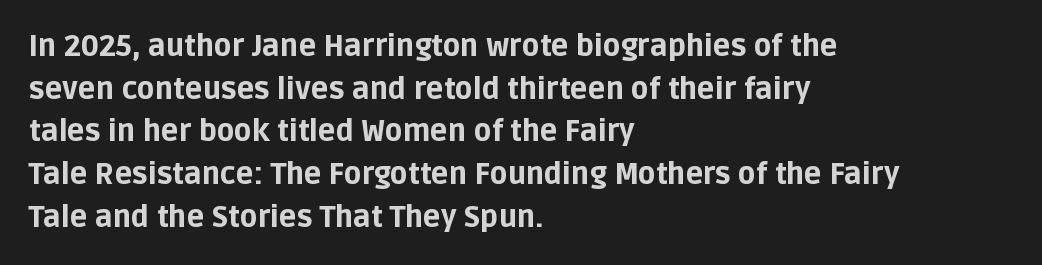
How are the letters spaced? Ordinarily, with no added tracking. The passage shown is typed in a proportional face where columns would drift. The specimen omits any rule beneath the text block's lines. Classification — sans serif.
